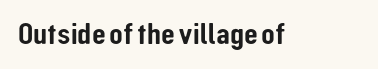
{"serif": "no", "italic": "no", "width": "condensed", "stroke_contrast": "low", "x_height": "medium", "monospaced": "no", "underline": "no", "letter_spacing": "normal", "letter_spacing_em": 0.0, "glyph_px": 32}
